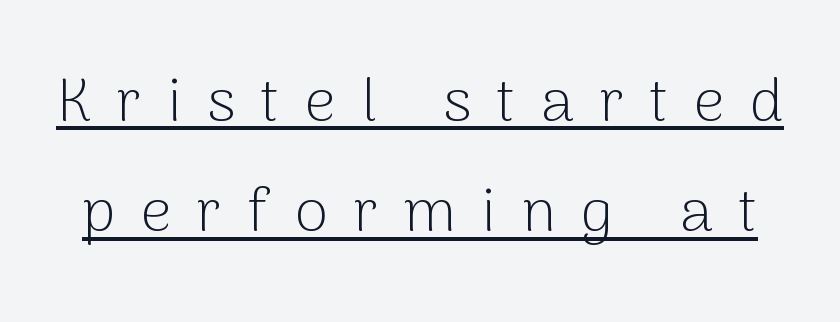
{"serif": "no", "italic": "no", "bold": "no", "weight": "light", "width": "normal", "stroke_contrast": "low", "x_height": "medium", "monospaced": "no", "underline": "yes", "line_spacing_ratio": 1.81, "letter_spacing": "wide", "letter_spacing_em": 0.41, "glyph_px": 61}
